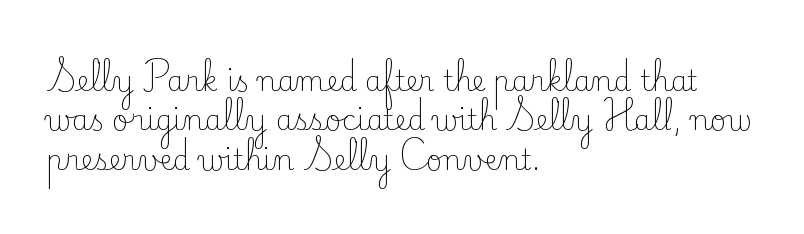
Q: Is the text bold? A: No.
Q: Is the text italic (slanted)? A: No, it is upright.
Q: Is the typeface a serif or a sans-serif typeface? A: Serif.
Q: Is the text underlined? A: No.
Q: How is the paragraph aligned? A: Left-aligned.
Q: Is the spacing between letters normal or unusually wide? A: Normal.
Q: Is the spacing between lines tight, normal or loose? A: Normal.
Q: Width (condensed, normal, or wide)? A: Normal.
Q: Stroke contrast? A: Low.
Q: x-height? A: Small.
Q: Monospaced? A: No.
